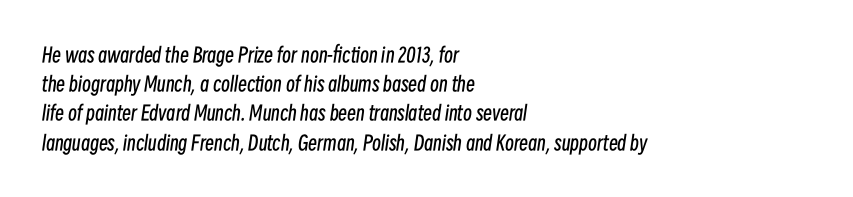
The image shows 20 px text type, italic (leaning right); set left-aligned, normal line spacing (1.46x), normal letter spacing, not underlined.
